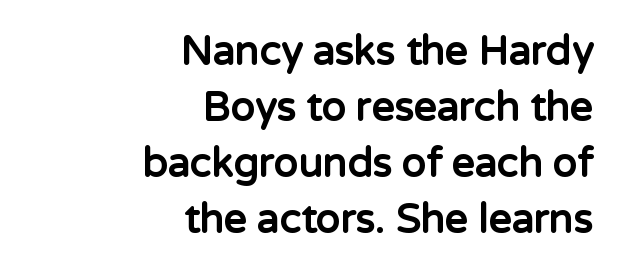
{"serif": "no", "italic": "no", "bold": "yes", "weight": "bold", "width": "normal", "stroke_contrast": "low", "x_height": "medium", "monospaced": "no", "underline": "no", "align": "right", "line_spacing": "normal", "line_spacing_ratio": 1.4, "letter_spacing": "normal", "letter_spacing_em": 0.0, "glyph_px": 40}
